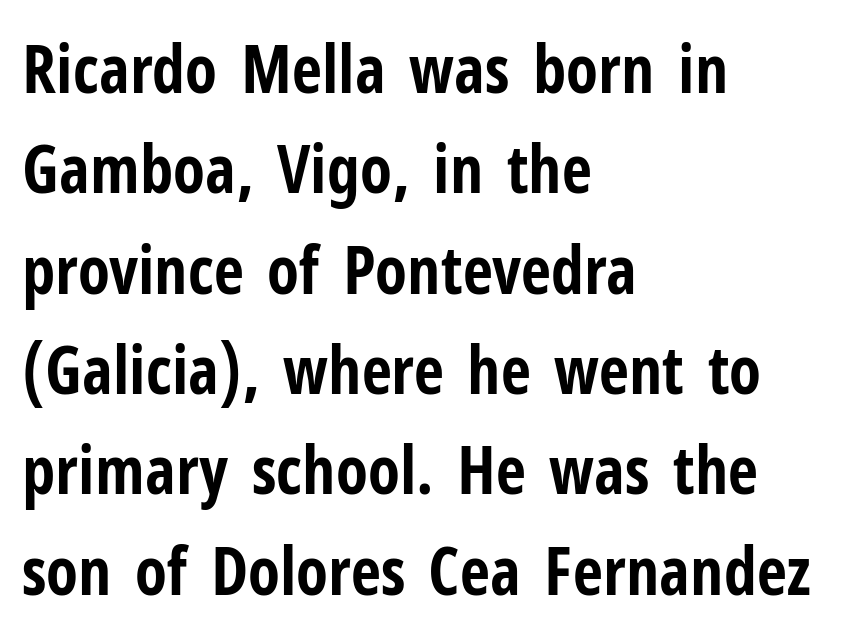
The image shows 66 px bold, condensed sans-serif type, upright; set left-aligned, normal line spacing (1.52x), normal letter spacing, not underlined; low stroke contrast and a medium x-height.
